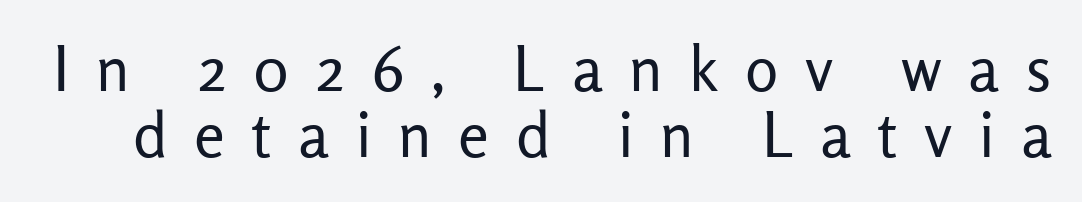
The image shows 62 px regular-weight sans-serif type, upright; set tight line spacing (1.06x), unusually wide letter spacing (+0.43 em), not underlined; low stroke contrast and a medium x-height.
